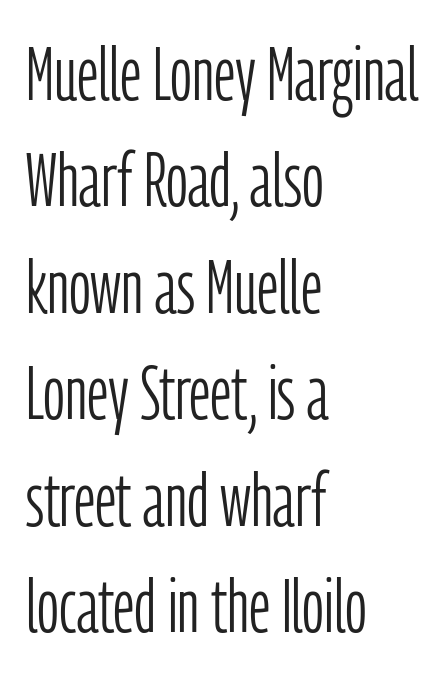
Words appear dense and cohesive because spacing is normal. Heaviness? Minimal to ordinary, like unemphasized prose. The passage shown stacks its lines at a standard gap. Here the designer chose a conventional face with non-uniform glyph widths. Font category for this specimen: sans-serif.
